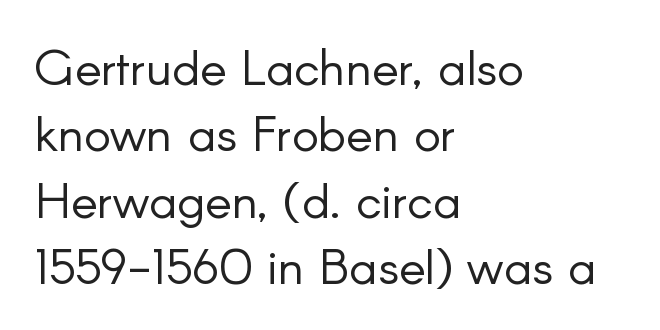
Students, note that the glyphs here touch the page at normal intervals. A light-to-regular cut is what we see here. This sample keeps an unexceptional amount of space between lines. Descenders hang freely into open space. Do the characters align in a grid? No, the font is proportional.
